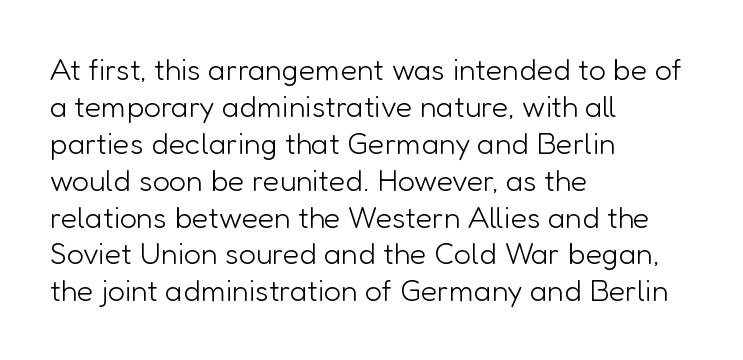
{"serif": "no", "italic": "no", "bold": "no", "weight": "light", "width": "normal", "stroke_contrast": "low", "x_height": "medium", "monospaced": "no", "underline": "no", "align": "left", "line_spacing_ratio": 1.23, "letter_spacing": "normal", "letter_spacing_em": 0.0, "glyph_px": 30}
